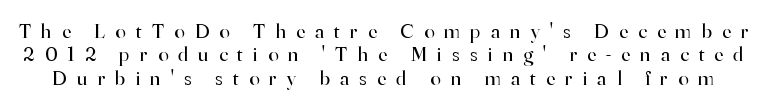
Vertically, the passage feels compressed, each row crowding the next. The font sits on the lighter half of the weight spectrum, regular included. A clean baseline with only descenders dipping below it. Vertical strokes here are truly vertical. Does extra space separate the letters? Yes, quite a lot of it.
